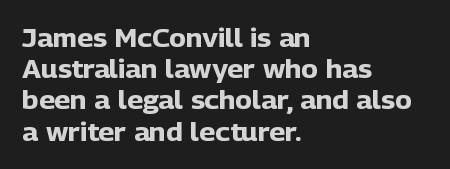
Q: Is the text bold? A: Yes.
Q: Is the text italic (slanted)? A: No, it is upright.
Q: Is the text underlined? A: No.
Q: How is the paragraph aligned? A: Left-aligned.
Q: Is the spacing between letters normal or unusually wide? A: Normal.
Q: Is the spacing between lines tight, normal or loose? A: Normal.
